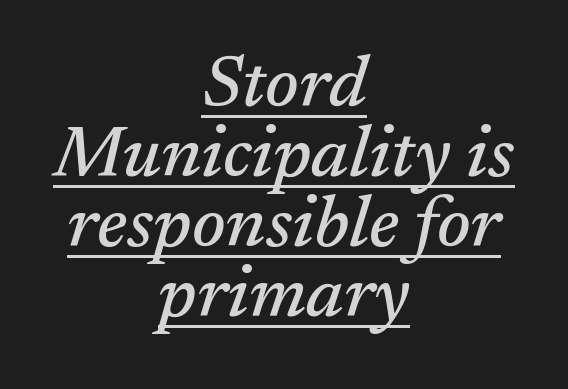
{"serif": "yes", "italic": "yes", "lean": "right", "slant_degrees": 17, "width": "normal", "stroke_contrast": "medium", "x_height": "medium", "monospaced": "no", "underline": "yes", "align": "center", "line_spacing": "tight", "line_spacing_ratio": 0.97, "letter_spacing": "normal", "letter_spacing_em": 0.0, "glyph_px": 72}
